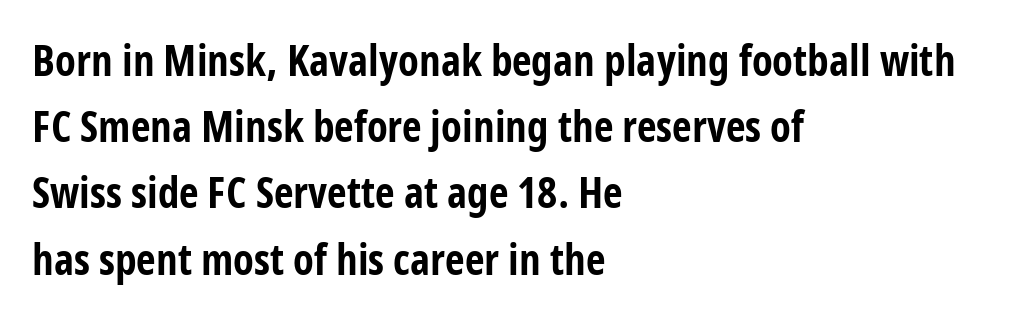
The image shows 43 px bold, condensed sans-serif type, upright; set left-aligned, normal line spacing (1.54x), normal letter spacing, not underlined; low stroke contrast and a medium x-height.
